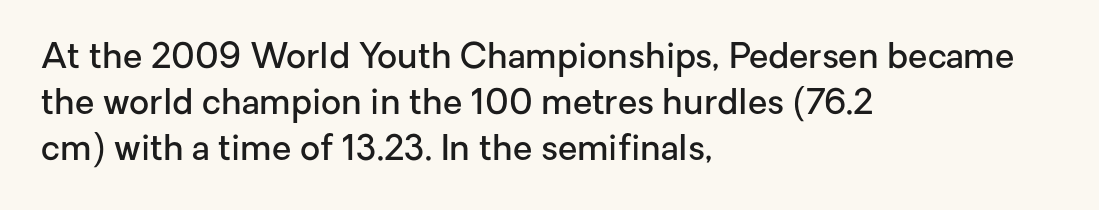
Q: Is the text bold? A: Semi-bold.
Q: Is the text italic (slanted)? A: No, it is upright.
Q: Is the typeface a serif or a sans-serif typeface? A: Sans-serif.
Q: Is the text underlined? A: No.
Q: How is the paragraph aligned? A: Left-aligned.
Q: Is the spacing between letters normal or unusually wide? A: Normal.
Q: Is the spacing between lines tight, normal or loose? A: Normal.
Q: Width (condensed, normal, or wide)? A: Normal.
Q: Stroke contrast? A: Low.
Q: x-height? A: Medium.
Q: Monospaced? A: No.
